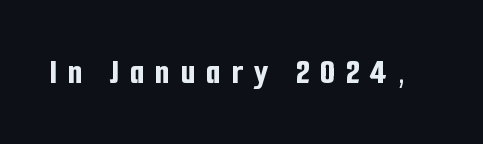
{"serif": "no", "italic": "no", "bold": "yes", "weight": "bold", "width": "condensed", "stroke_contrast": "low", "x_height": "medium", "monospaced": "no", "underline": "no", "letter_spacing": "wide", "letter_spacing_em": 0.31, "glyph_px": 36}
